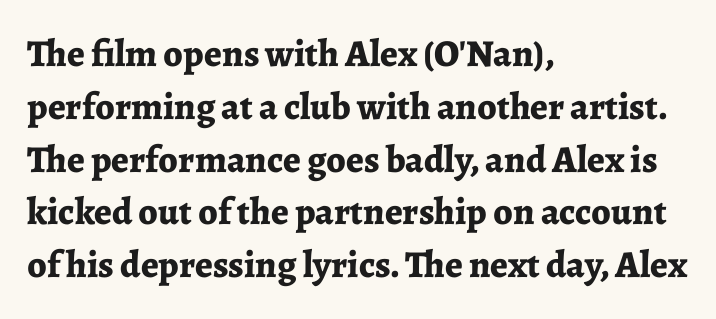
Q: Is the text bold? A: Yes.
Q: Is the text italic (slanted)? A: No, it is upright.
Q: Is the typeface a serif or a sans-serif typeface? A: Serif.
Q: Is the text underlined? A: No.
Q: How is the paragraph aligned? A: Left-aligned.
Q: Is the spacing between letters normal or unusually wide? A: Normal.
Q: Is the spacing between lines tight, normal or loose? A: Normal.
Q: Width (condensed, normal, or wide)? A: Normal.
Q: Stroke contrast? A: Low.
Q: x-height? A: Medium.
Q: Monospaced? A: No.
